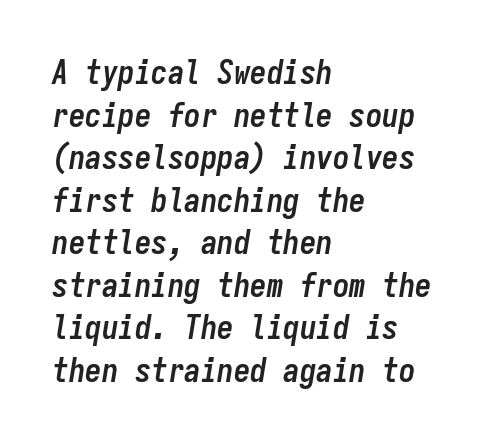
Type without underlining. Notice how descenders clear the ascenders below comfortably — that's standard leading. The letterforms sit shoulder to shoulder at normal distance. When letters slant like this, we call the style italic. Typeset ragged right — the left edge is the straight one.
